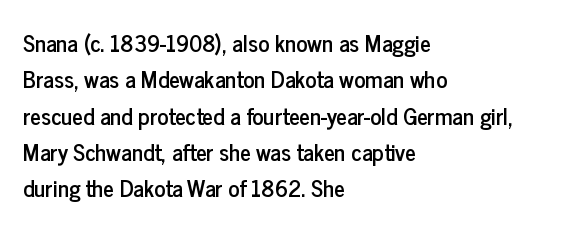
Style check: upright. Honestly, the letter spacing is just normal — you wouldn't notice it. Short and long lines alike share a common starting point at left. Any mark beneath the type? The region is blank. Interline gaps are of average width in this sample.
